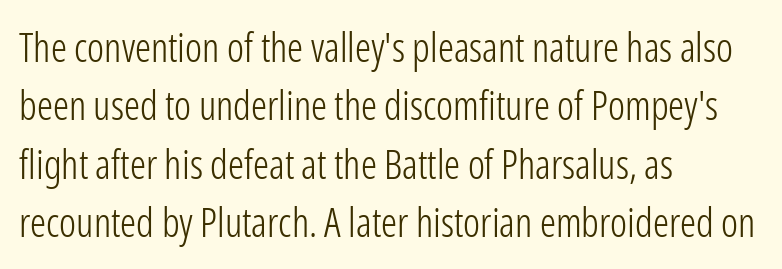
A classic flush-left, rag-right setting is used for this passage. Underline: absent. These lines are rendered in a variable-pitch font. Are there feet on the stems? There aren't — it's a sans.
